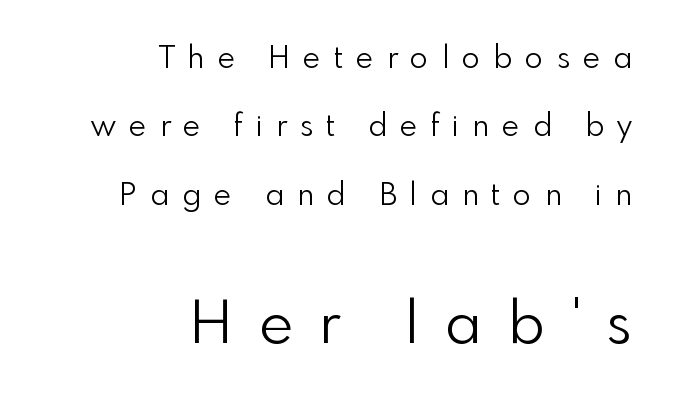
A typesetter would mark this as roman, not italic. Character widths vary here, with narrow letters taking less room than wide ones. The specimen omits any rule beneath the text block's lines. Vertical stems look standard width or narrower in stroke.
